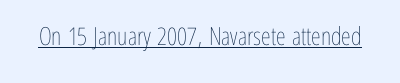
The image shows 25 px text type, upright; set normal letter spacing, underlined.
